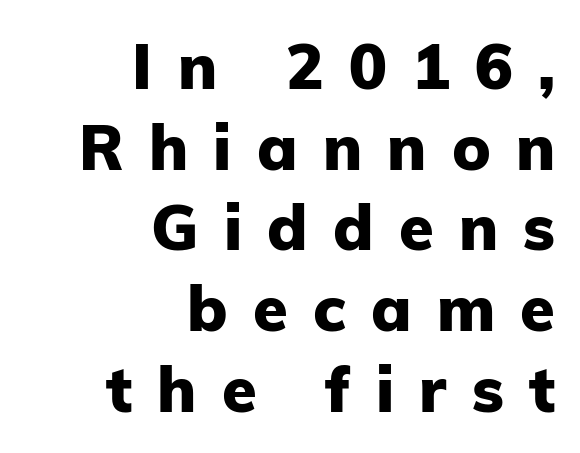
The image shows 63 px heavy sans-serif type, upright; set right-aligned, normal line spacing (1.28x), unusually wide letter spacing (+0.4 em), not underlined; low stroke contrast and a medium x-height.
